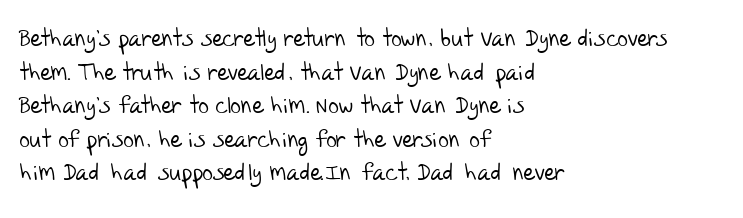
{"bold": "no", "underline": "no", "align": "left", "line_spacing": "normal", "line_spacing_ratio": 1.46, "letter_spacing": "normal", "letter_spacing_em": 0.0, "glyph_px": 23}
